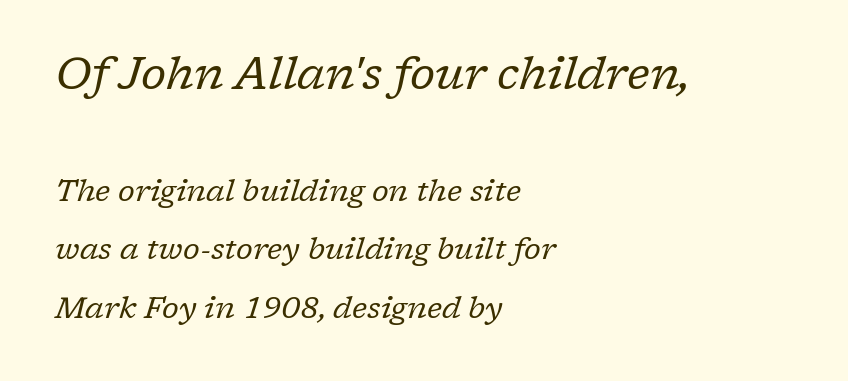
Regarding serifs, this sample has them. Bare-footed words on every line. These lines stack with their left ends in a neat column. Nobody touched the tracking dial on this one. Which of the two is more prominent by size? The first, at the top. A typesetter would call this leading open, well beyond the default.
